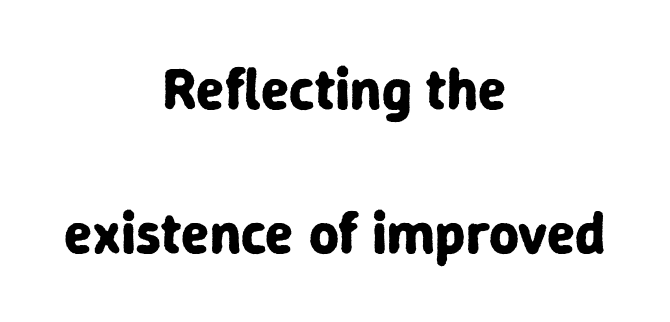
{"serif": "no", "italic": "no", "bold": "yes", "weight": "bold", "width": "normal", "stroke_contrast": "low", "x_height": "medium", "monospaced": "no", "underline": "no", "align": "center", "line_spacing": "loose", "line_spacing_ratio": 2.48, "letter_spacing": "normal", "letter_spacing_em": 0.0, "glyph_px": 58}
